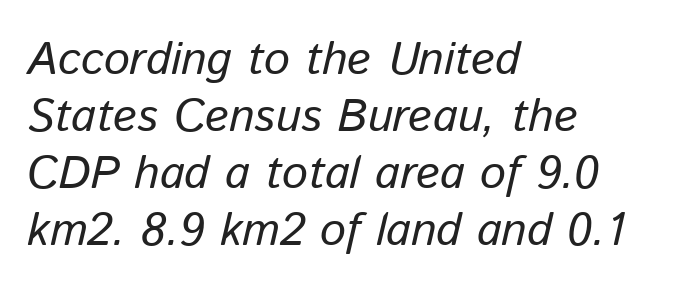
The image shows 46 px text type, italic (leaning right); set left-aligned, line spacing 1.24x, normal letter spacing, not underlined; low stroke contrast and a medium x-height.
